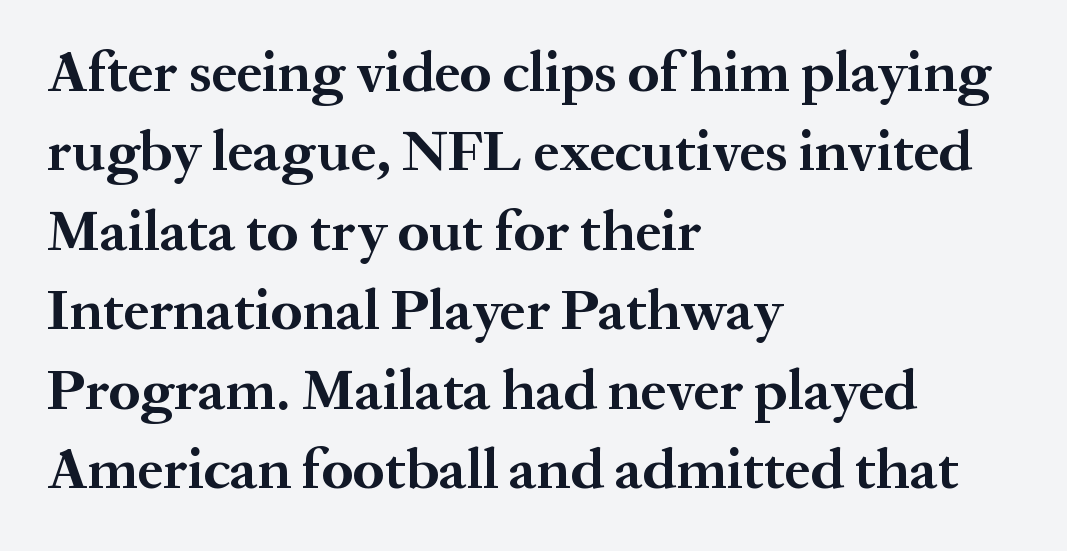
Q: Is the text bold? A: Yes.
Q: Is the text italic (slanted)? A: No, it is upright.
Q: Is the typeface a serif or a sans-serif typeface? A: Serif.
Q: Is the text underlined? A: No.
Q: How is the paragraph aligned? A: Left-aligned.
Q: Is the spacing between letters normal or unusually wide? A: Normal.
Q: Is the spacing between lines tight, normal or loose? A: Normal.
Q: Width (condensed, normal, or wide)? A: Normal.
Q: Stroke contrast? A: Medium.
Q: x-height? A: Medium.
Q: Monospaced? A: No.
